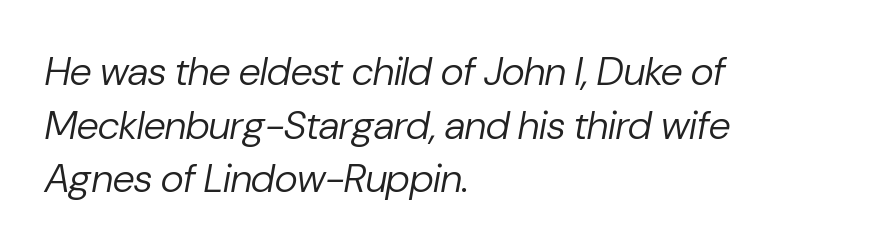
{"italic": "yes", "lean": "right", "slant_degrees": 10, "bold": "no", "weight": "regular", "width": "normal", "stroke_contrast": "low", "x_height": "medium", "monospaced": "no", "underline": "no", "align": "left", "line_spacing": "normal", "line_spacing_ratio": 1.34, "letter_spacing": "normal", "letter_spacing_em": 0.0, "glyph_px": 40}
